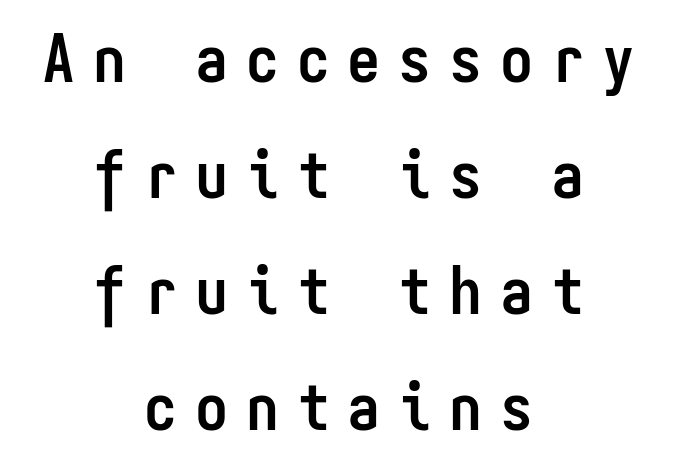
{"serif": "no", "italic": "no", "bold": "yes", "weight": "semibold", "width": "condensed", "stroke_contrast": "low", "x_height": "medium", "monospaced": "yes", "underline": "no", "align": "center", "line_spacing_ratio": 1.76, "letter_spacing": "wide", "letter_spacing_em": 0.27, "glyph_px": 66}
